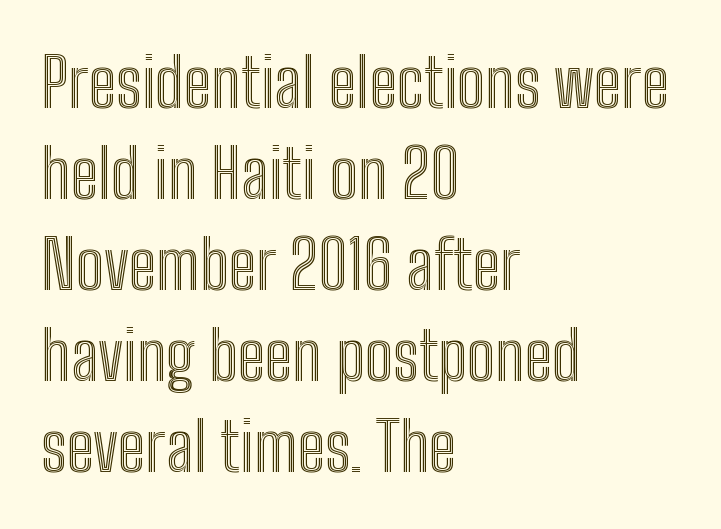
Q: Is the text italic (slanted)? A: No, it is upright.
Q: Is the text underlined? A: No.
Q: How is the paragraph aligned? A: Left-aligned.
Q: Is the spacing between letters normal or unusually wide? A: Normal.
Q: Is the spacing between lines tight, normal or loose? A: Normal.
Q: Width (condensed, normal, or wide)? A: Condensed.
Q: x-height? A: Medium.
Q: Monospaced? A: No.
